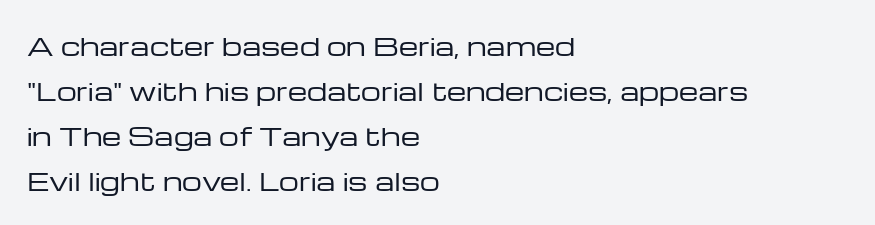
Q: Is the text bold? A: No.
Q: Is the text italic (slanted)? A: No, it is upright.
Q: Is the text underlined? A: No.
Q: How is the paragraph aligned? A: Left-aligned.
Q: Is the spacing between letters normal or unusually wide? A: Normal.
